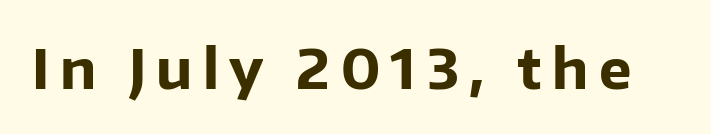
Q: Is the text bold? A: Yes.
Q: Is the text italic (slanted)? A: No, it is upright.
Q: Is the typeface a serif or a sans-serif typeface? A: Sans-serif.
Q: Is the text underlined? A: No.
Q: Width (condensed, normal, or wide)? A: Normal.
Q: Stroke contrast? A: Low.
Q: x-height? A: Medium.
Q: Monospaced? A: No.
